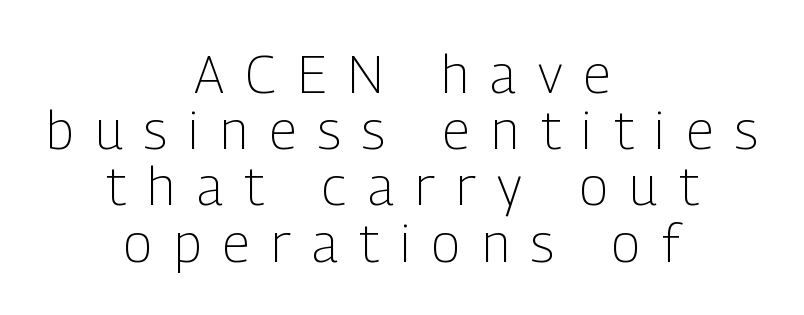
The image shows 53 px light, condensed sans-serif type, upright; set centered, tight line spacing (1.06x), unusually wide letter spacing (+0.41 em), not underlined; low stroke contrast and a medium x-height.
